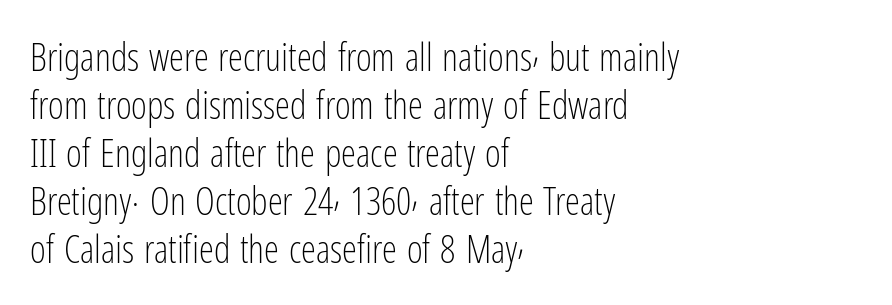
The image shows 38 px light, condensed sans-serif type, upright; set left-aligned, normal line spacing (1.26x), normal letter spacing, not underlined; low stroke contrast and a medium x-height.
